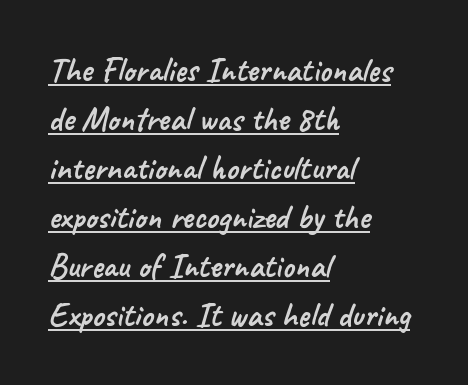
Does the copy run flush right? No — it runs flush left. This sample uses plain, unmodified letter spacing. Summary of vertical rhythm: regular, with standard interline spacing. Does a line run under the words? Yes, clearly. Each letter keeps its own natural width here, so spacing adapts to shape. The type family on display is of the sans-serif kind.
